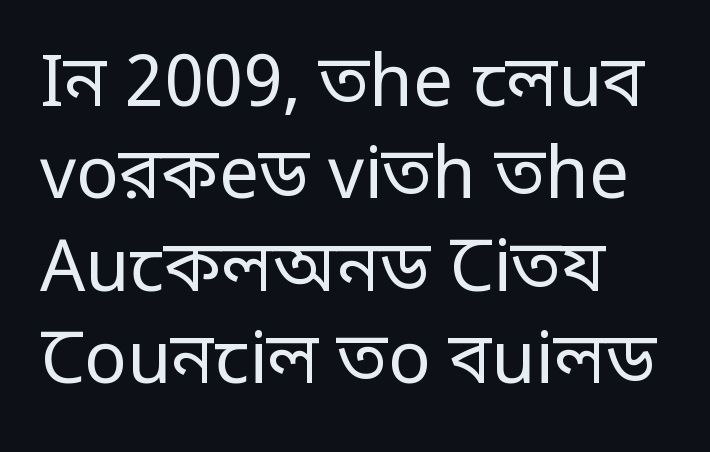
Q: Is the text bold? A: No.
Q: Is the text italic (slanted)? A: No, it is upright.
Q: Is the typeface a serif or a sans-serif typeface? A: Sans-serif.
Q: Is the text underlined? A: No.
Q: How is the paragraph aligned? A: Left-aligned.
Q: Is the spacing between letters normal or unusually wide? A: Normal.
Q: Is the spacing between lines tight, normal or loose? A: Normal.
Q: Width (condensed, normal, or wide)? A: Condensed.
Q: Stroke contrast? A: Low.
Q: Monospaced? A: No.
